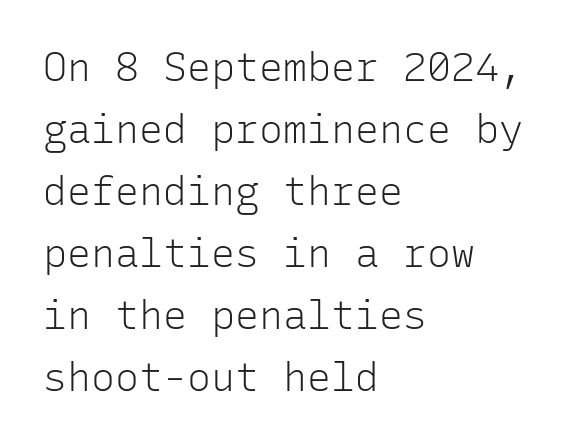
The image shows 40 px light sans-serif type, upright, monospaced; set left-aligned, normal line spacing (1.55x), normal letter spacing, not underlined; low stroke contrast and a medium x-height.
